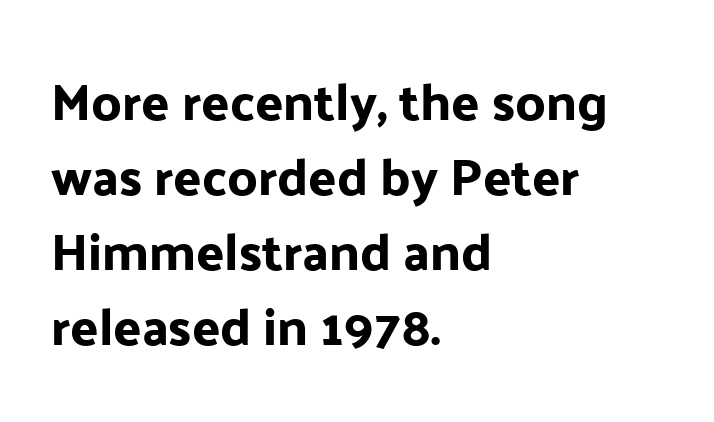
What kind of face is this? One without serifs — a sans. The words here are not underlined. Vertical strokes here are truly vertical. The passage is arranged the way most books set body copy — flush left. Honestly, the row spacing looks completely unremarkable. A typesetter would call this proportional, since set widths differ per character.
